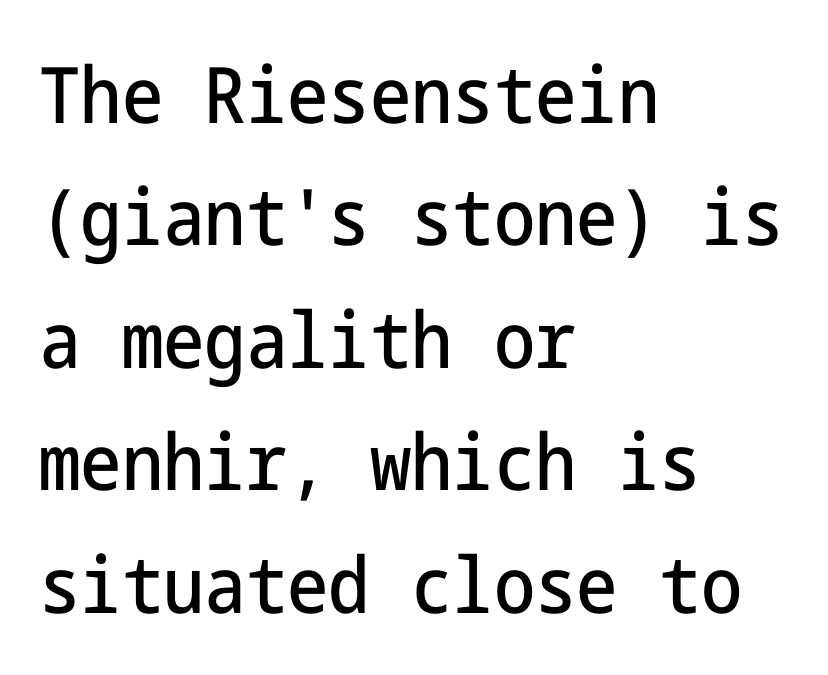
Q: Is the text italic (slanted)? A: No, it is upright.
Q: Is the typeface a serif or a sans-serif typeface? A: Sans-serif.
Q: Is the text underlined? A: No.
Q: How is the paragraph aligned? A: Left-aligned.
Q: Is the spacing between letters normal or unusually wide? A: Normal.
Q: Is the spacing between lines tight, normal or loose? A: Normal.
Q: Width (condensed, normal, or wide)? A: Condensed.
Q: Stroke contrast? A: Low.
Q: x-height? A: Medium.
